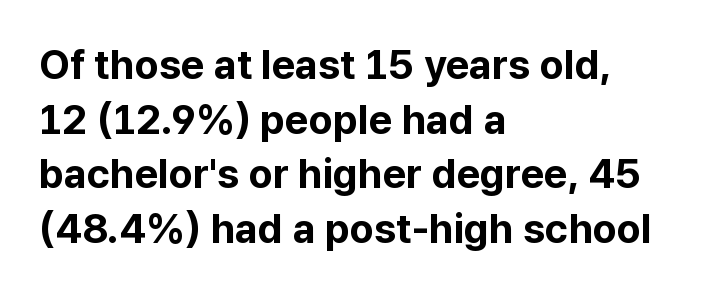
Q: Is the text bold? A: Yes.
Q: Is the text italic (slanted)? A: No, it is upright.
Q: Is the typeface a serif or a sans-serif typeface? A: Sans-serif.
Q: Is the text underlined? A: No.
Q: How is the paragraph aligned? A: Left-aligned.
Q: Is the spacing between letters normal or unusually wide? A: Normal.
Q: Is the spacing between lines tight, normal or loose? A: Normal.
Q: Width (condensed, normal, or wide)? A: Normal.
Q: Stroke contrast? A: Low.
Q: x-height? A: Medium.
Q: Monospaced? A: No.
